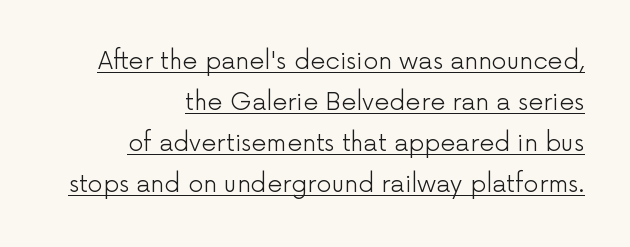
The image shows 24 px text type, upright; set right-aligned, line spacing 1.71x, normal letter spacing, underlined.
